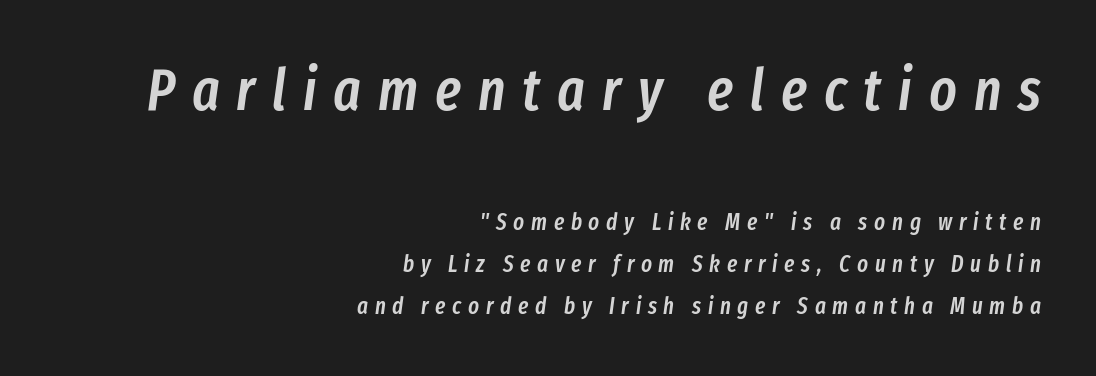
Q: Is the text bold? A: Semi-bold.
Q: Is the text italic (slanted)? A: Yes, it leans right by about 8 degrees.
Q: Is the text underlined? A: No.
Q: How is the paragraph aligned? A: Right-aligned.
Q: Is the spacing between letters normal or unusually wide? A: Unusually wide.
Q: Which block of text is set in a larger size, the first (top) or the second (bottom)? A: The first (top) one.
Q: Width (condensed, normal, or wide)? A: Condensed.
Q: Stroke contrast? A: Low.
Q: x-height? A: Medium.
Q: Monospaced? A: No.
